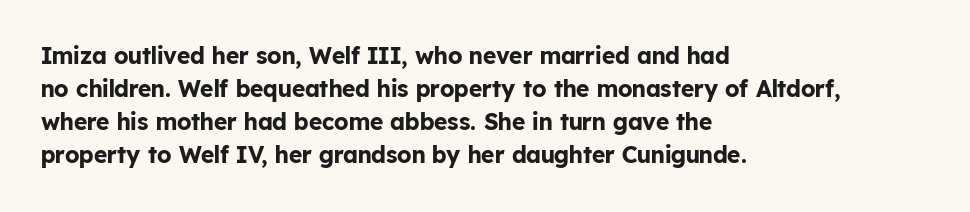
This sample keeps an unexceptional amount of space between lines. Strokes here are thick enough to call this a true bold. A student would call this left alignment; a typographer would say flush left, rag right. You can tell it's not italic because the verticals are truly vertical.
